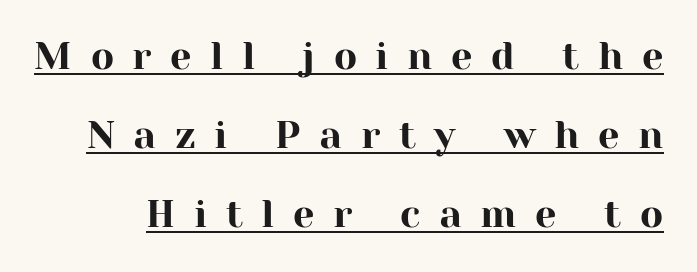
The image shows 38 px serif type, upright; set loose line spacing (2.08x), unusually wide letter spacing (+0.49 em), underlined; high stroke contrast and a medium x-height.
